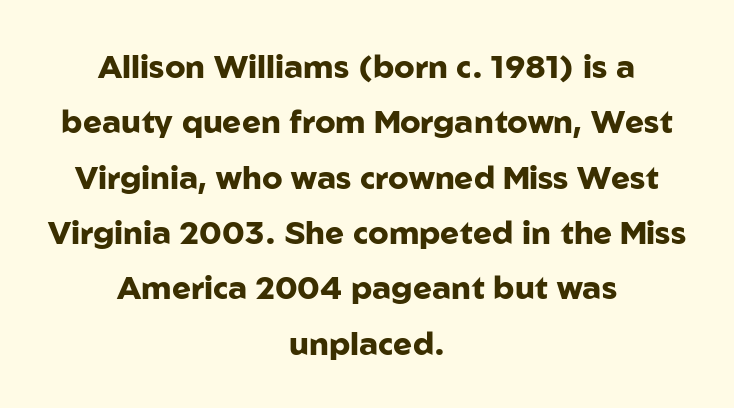
The image shows 32 px heavy sans-serif type, upright; set centered, line spacing 1.73x, normal letter spacing, not underlined; low stroke contrast and a medium x-height.
